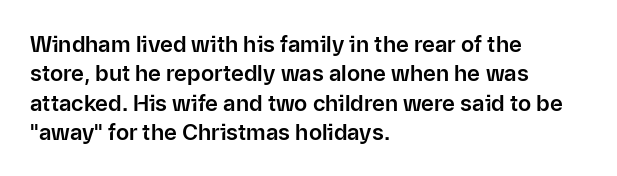
The image shows 22 px text type, upright; set left-aligned, normal line spacing (1.33x), normal letter spacing, not underlined.
